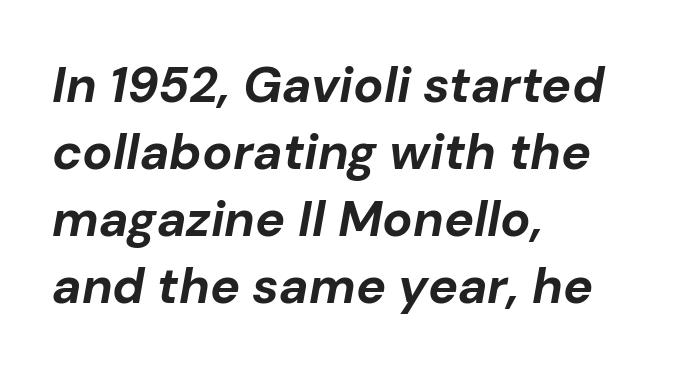
{"italic": "yes", "lean": "right", "slant_degrees": 10, "bold": "yes", "weight": "bold", "width": "normal", "stroke_contrast": "low", "x_height": "medium", "monospaced": "no", "underline": "no", "align": "left", "line_spacing": "normal", "line_spacing_ratio": 1.34, "letter_spacing": "normal", "letter_spacing_em": 0.0, "glyph_px": 50}
